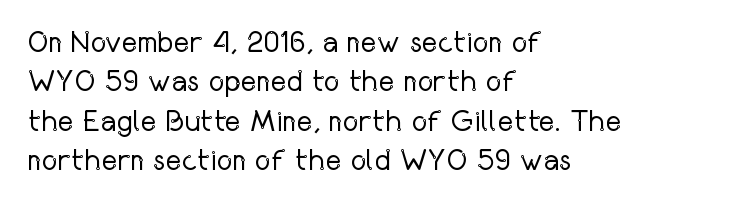
Q: Is the text bold? A: No.
Q: Is the text italic (slanted)? A: No, it is upright.
Q: Is the typeface a serif or a sans-serif typeface? A: Sans-serif.
Q: Is the text underlined? A: No.
Q: How is the paragraph aligned? A: Left-aligned.
Q: Is the spacing between letters normal or unusually wide? A: Normal.
Q: Is the spacing between lines tight, normal or loose? A: Normal.
Q: Width (condensed, normal, or wide)? A: Condensed.
Q: Stroke contrast? A: Low.
Q: x-height? A: Medium.
Q: Monospaced? A: No.
